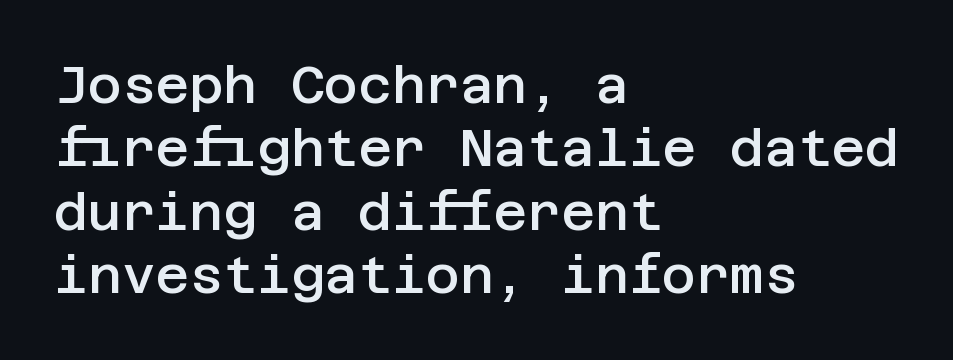
How heavy is the stroke? Medium-heavy — a semibold, shy of bold. The lettering stays uniformly vertical, giving the passage a roman look. Inter-character spacing is left at the font's built-in metrics. The gap between lines stays unmarked.
